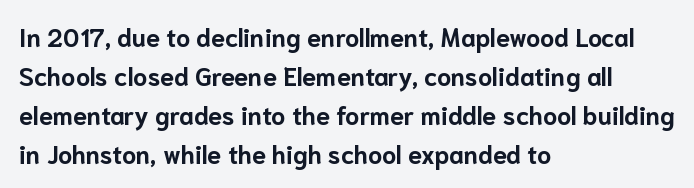
Q: Is the text bold? A: Yes.
Q: Is the text italic (slanted)? A: No, it is upright.
Q: Is the text underlined? A: No.
Q: How is the paragraph aligned? A: Left-aligned.
Q: Is the spacing between letters normal or unusually wide? A: Normal.
Q: Is the spacing between lines tight, normal or loose? A: Normal.
